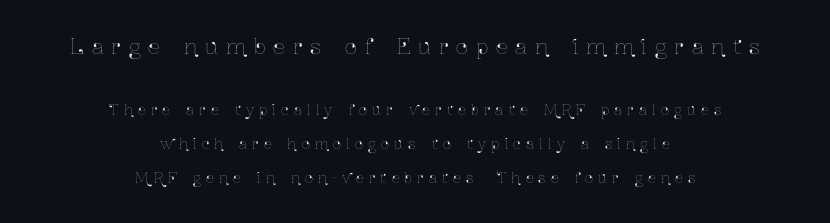
The image shows 21 px text type, upright; set centered, loose line spacing (2.44x), unusually wide letter spacing (+0.38 em), not underlined; the first (top) block is 1.5x larger.
